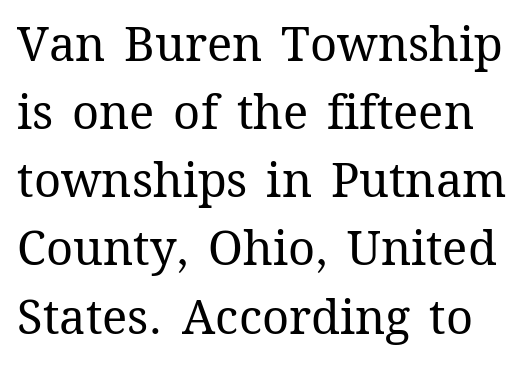
{"italic": "no", "bold": "no", "weight": "regular", "width": "normal", "stroke_contrast": "medium", "x_height": "medium", "monospaced": "no", "underline": "no", "line_spacing": "normal", "line_spacing_ratio": 1.45, "letter_spacing": "normal", "letter_spacing_em": 0.0, "glyph_px": 47}
